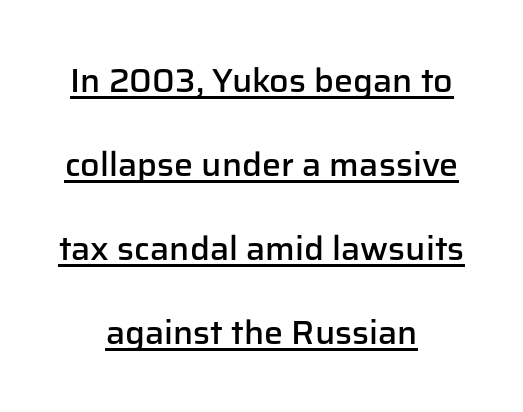
The image shows 34 px semibold sans-serif type, upright; set centered, loose line spacing (2.47x), normal letter spacing, underlined; low stroke contrast and a medium x-height.
